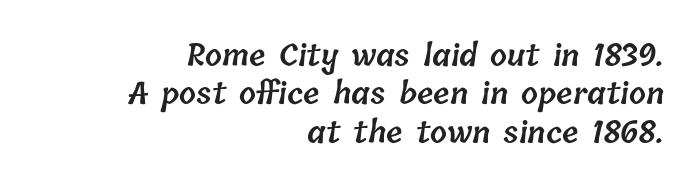
The image shows 30 px semibold type; set right-aligned, normal line spacing (1.28x), normal letter spacing, not underlined; low stroke contrast and a medium x-height.
